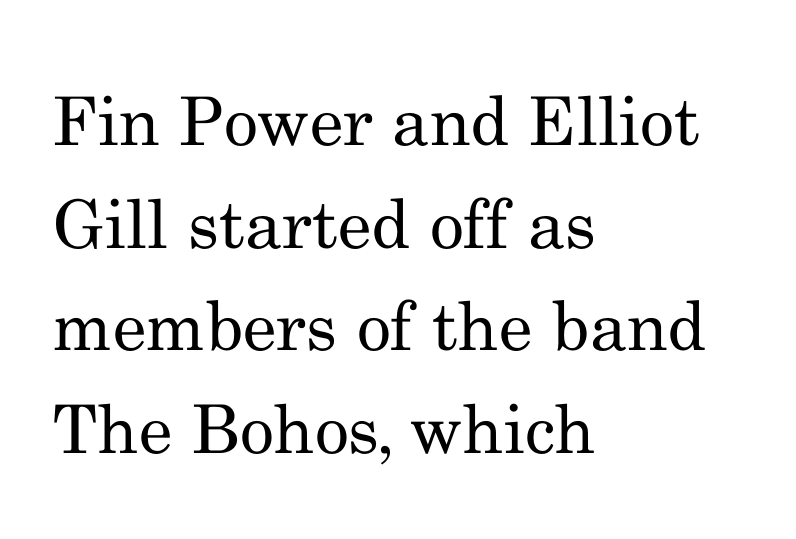
Inter-character spacing is left at the font's built-in metrics. Line beginnings align vertically; line endings do not. This sample keeps an unexceptional amount of space between lines. The typeface has the unassuming heft of standard copy or less. A roman cut, with each character standing at attention.
